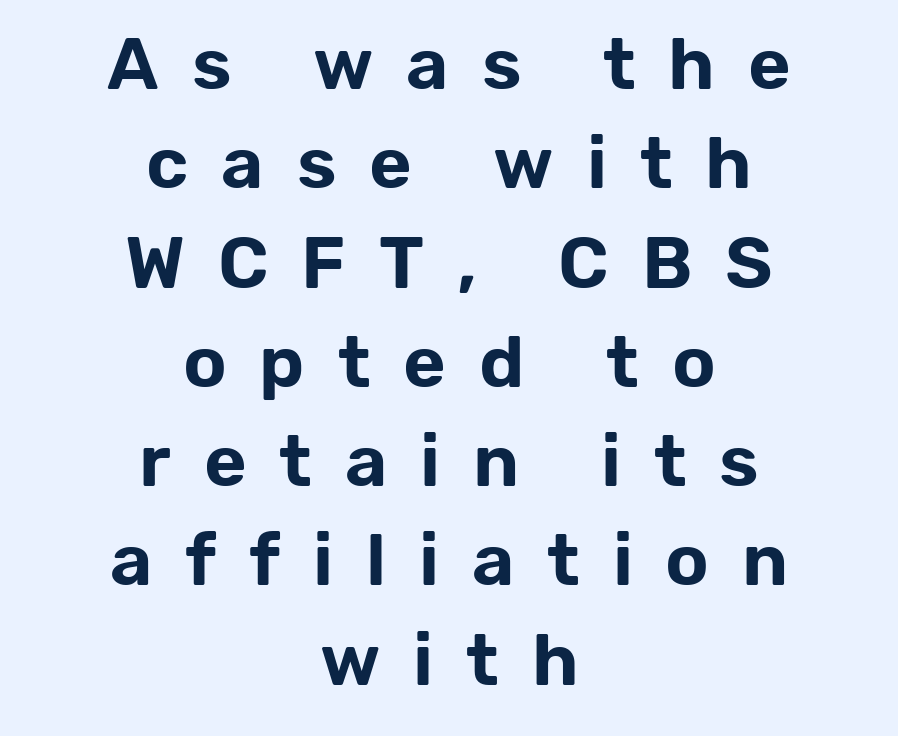
How would I describe the line gaps? Plain and ordinary. Unlike a traditional serif, this face leaves its strokes unadorned. The face used here is rendered with a markedly widened letterfit. These lines are rendered in a variable-pitch font. The letters stand straight up with perfectly vertical stems.
